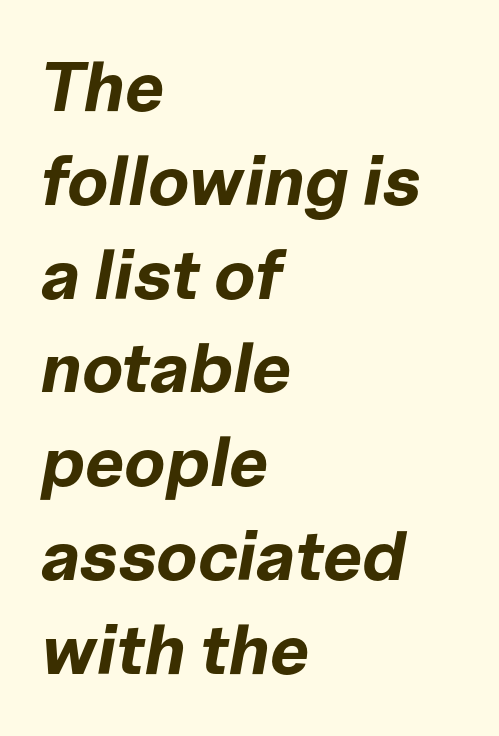
Q: Is the text bold? A: Yes.
Q: Is the text italic (slanted)? A: Yes, it leans right by about 10 degrees.
Q: Is the text underlined? A: No.
Q: How is the paragraph aligned? A: Left-aligned.
Q: Is the spacing between letters normal or unusually wide? A: Normal.
Q: Is the spacing between lines tight, normal or loose? A: Normal.
Q: Width (condensed, normal, or wide)? A: Normal.
Q: Stroke contrast? A: Low.
Q: x-height? A: Medium.
Q: Monospaced? A: No.
